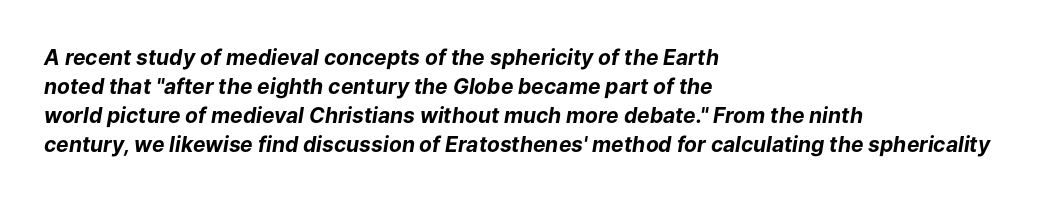
The space directly below the letters is spotless. Each glyph is drawn with heavy, bold strokes. An italicized treatment has been applied to the whole sample. The lines sit at an ordinary, default distance from one another. Letter spacing: default. One-word summary of the alignment: left.
